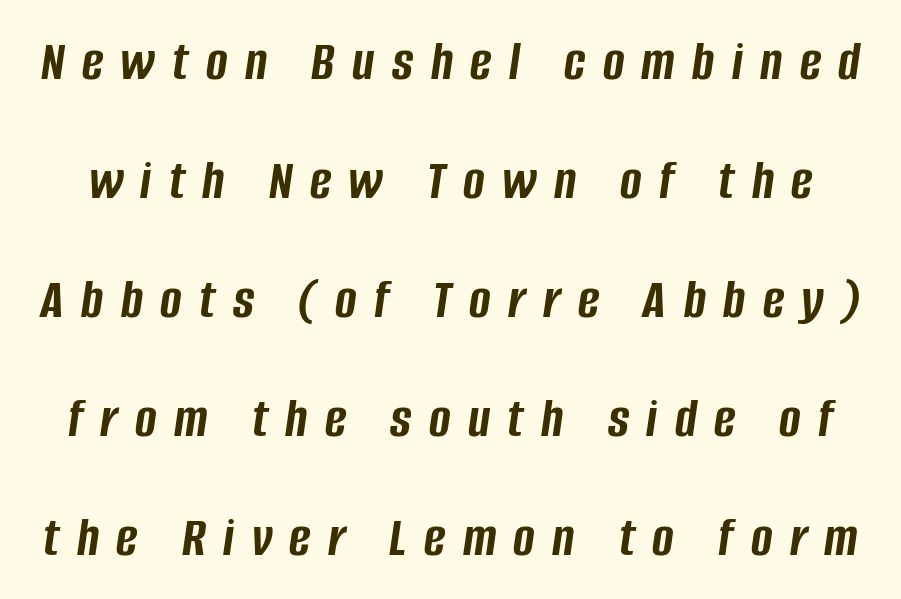
{"italic": "yes", "lean": "right", "slant_degrees": 8, "bold": "yes", "weight": "semibold", "width": "condensed", "stroke_contrast": "low", "x_height": "large", "monospaced": "no", "underline": "no", "line_spacing": "loose", "line_spacing_ratio": 2.05, "letter_spacing": "wide", "letter_spacing_em": 0.3, "glyph_px": 58}
